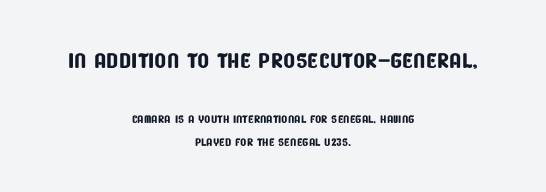
The image shows 31 px condensed sans-serif type; set centered, normal line spacing (1.46x), normal letter spacing, not underlined; the first (top) block is 1.94x larger; low stroke contrast and a large x-height.
